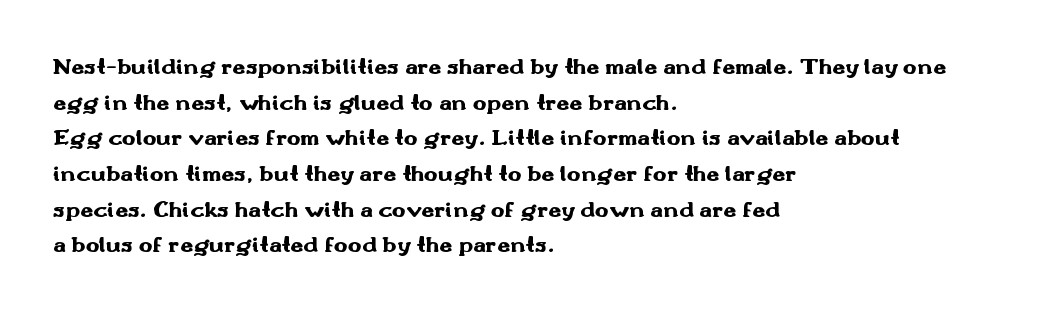
Q: Is the text bold? A: Yes.
Q: Is the text italic (slanted)? A: No, it is upright.
Q: Is the text underlined? A: No.
Q: How is the paragraph aligned? A: Left-aligned.
Q: Is the spacing between letters normal or unusually wide? A: Normal.
Q: Is the spacing between lines tight, normal or loose? A: Normal.
